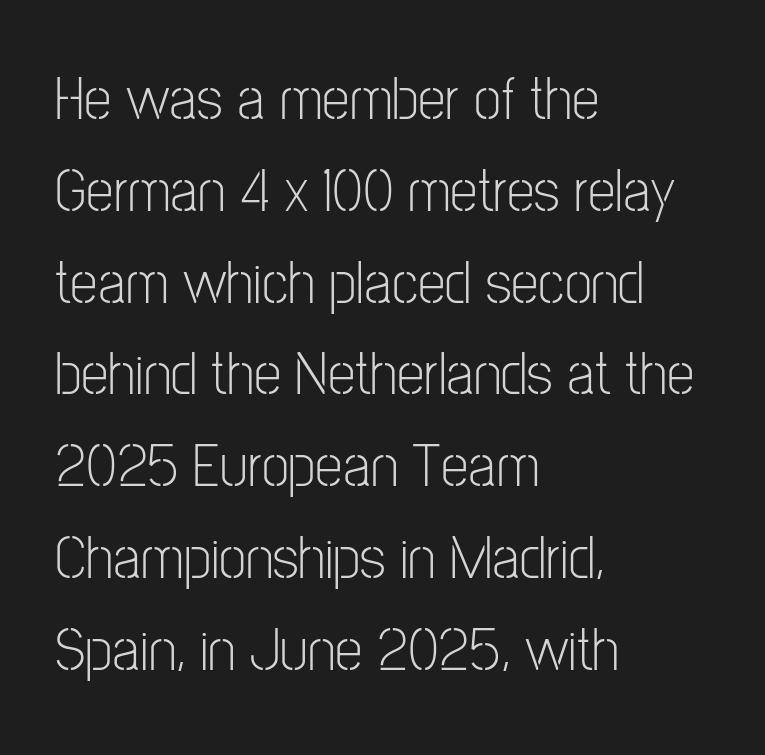
Ordinary non-slanted type is in use. These lines sit exactly where default settings would place them. The glyphs in this specimen are sans serif. A student would call this left alignment; a typographer would say flush left, rag right.
